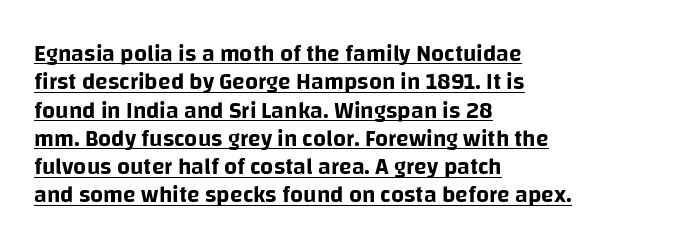
Vertical strokes here are truly vertical. A continuous stroke trails under the words, as in a hyperlink. All the whitespace from short lines collects on the right. Standard letterfit; no display-style spreading of the glyphs.
